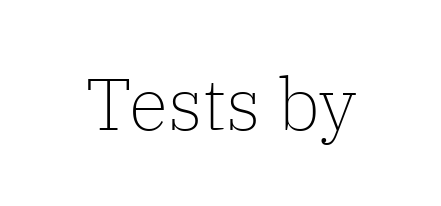
The image shows 73 px light serif type, upright; set normal letter spacing, not underlined; low stroke contrast and a medium x-height.
